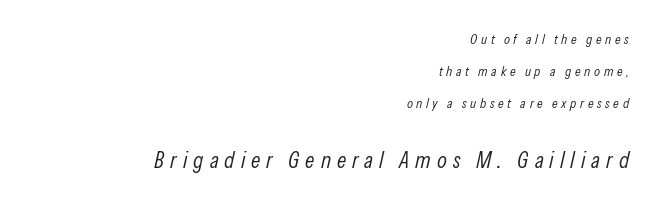
The image shows 23 px text type, italic (leaning right); set right-aligned, loose line spacing (2.3x), unusually wide letter spacing (+0.26 em), not underlined; the second (bottom) block is 1.64x larger.
